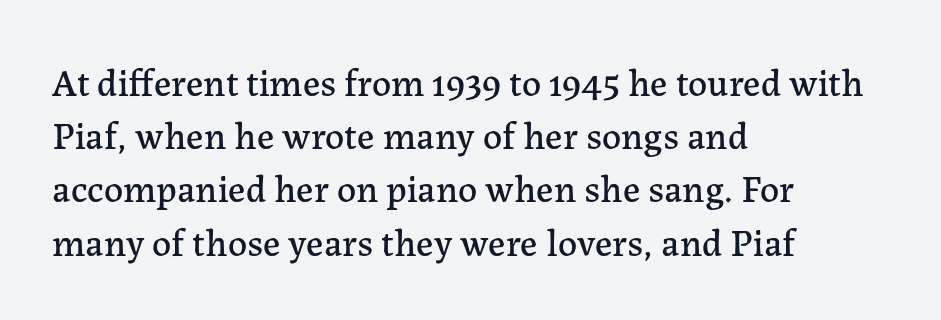
Q: Is the text italic (slanted)? A: No, it is upright.
Q: Is the typeface a serif or a sans-serif typeface? A: Serif.
Q: Is the text underlined? A: No.
Q: How is the paragraph aligned? A: Left-aligned.
Q: Is the spacing between letters normal or unusually wide? A: Normal.
Q: Is the spacing between lines tight, normal or loose? A: Normal.
Q: Width (condensed, normal, or wide)? A: Normal.
Q: Stroke contrast? A: Low.
Q: x-height? A: Medium.
Q: Monospaced? A: No.
